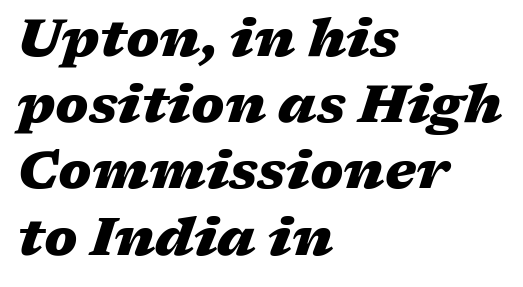
The image shows 53 px heavy, wide type, italic (leaning right); set left-aligned, normal line spacing (1.25x), normal letter spacing, not underlined; medium stroke contrast and a medium x-height.
